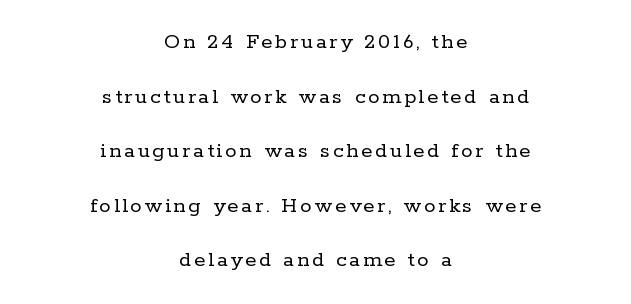
{"italic": "no", "bold": "no", "underline": "no", "align": "center", "line_spacing": "loose", "line_spacing_ratio": 2.37, "glyph_px": 23}
